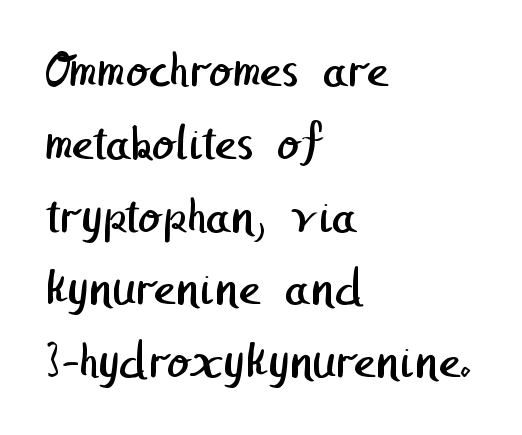
The image shows 52 px regular-weight sans-serif type; set left-aligned, normal line spacing (1.4x), normal letter spacing, not underlined; low stroke contrast and a medium x-height.
